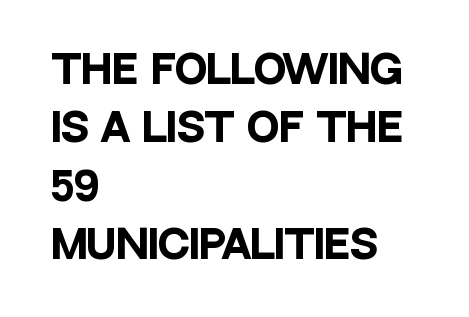
In terms of letterspacing, this is plain default setting. Successive baselines arrive at the customary interval. This is sans-serif lettering, the kind often seen on screens and signage. The text block is weighted toward the left margin, trailing off unevenly rightward.
